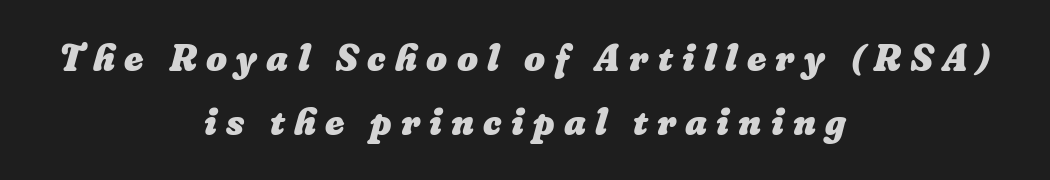
Q: Is the text bold? A: Yes.
Q: Is the text underlined? A: No.
Q: How is the paragraph aligned? A: Centered.
Q: Is the spacing between letters normal or unusually wide? A: Unusually wide.
Q: Width (condensed, normal, or wide)? A: Normal.
Q: Stroke contrast? A: Low.
Q: x-height? A: Medium.
Q: Monospaced? A: No.
